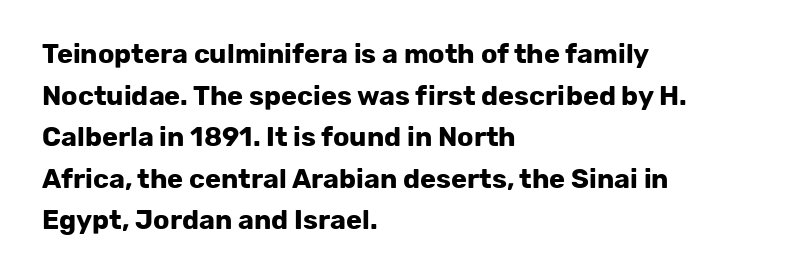
The image shows 27 px bold type, upright; set left-aligned, normal line spacing (1.54x), normal letter spacing, not underlined.
